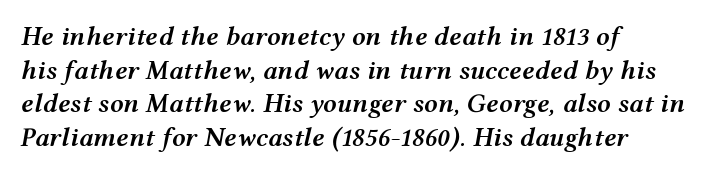
Q: Is the text bold? A: Semi-bold.
Q: Is the text italic (slanted)? A: Yes, it leans right by about 12 degrees.
Q: Is the text underlined? A: No.
Q: How is the paragraph aligned? A: Left-aligned.
Q: Is the spacing between letters normal or unusually wide? A: Normal.
Q: Is the spacing between lines tight, normal or loose? A: Normal.
